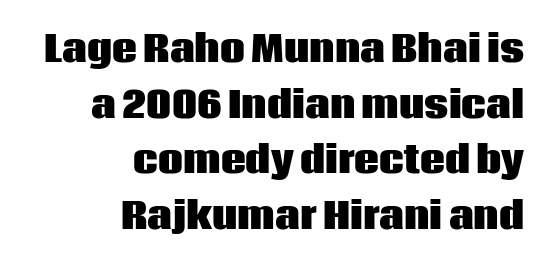
The image shows 35 px heavy sans-serif type, upright; set right-aligned, normal line spacing (1.59x), normal letter spacing, not underlined; low stroke contrast and a large x-height.
